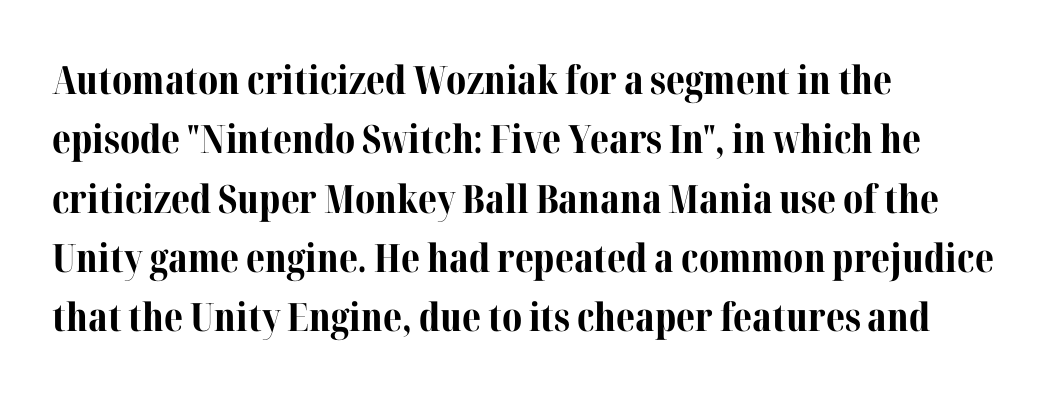
Does the lettering tilt? It doesn't — this is upright. The passage shown is typed in a proportional face where columns would drift. Strong, thick strokes mark this as bold type. The strip under each line holds only bare page. A typesetter would call this zero additional tracking.
